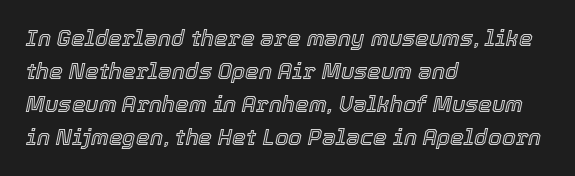
Q: Is the text italic (slanted)? A: Yes, it leans right by about 12 degrees.
Q: Is the text underlined? A: No.
Q: How is the paragraph aligned? A: Left-aligned.
Q: Is the spacing between letters normal or unusually wide? A: Normal.
Q: Is the spacing between lines tight, normal or loose? A: Normal.
